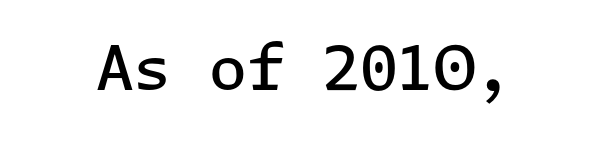
Q: Is the text bold? A: Semi-bold.
Q: Is the text italic (slanted)? A: No, it is upright.
Q: Is the typeface a serif or a sans-serif typeface? A: Sans-serif.
Q: Is the text underlined? A: No.
Q: Is the spacing between letters normal or unusually wide? A: Normal.
Q: Width (condensed, normal, or wide)? A: Normal.
Q: Stroke contrast? A: Low.
Q: x-height? A: Medium.
